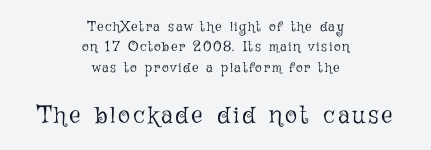
{"italic": "no", "bold": "no", "underline": "no", "align": "center", "line_spacing": "normal", "line_spacing_ratio": 1.45, "larger_block": "second", "size_ratio": 1.79, "glyph_px": 25}
